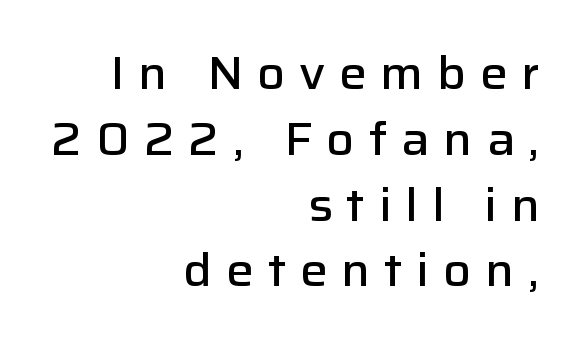
{"serif": "no", "italic": "no", "bold": "semi", "weight": "semibold", "width": "normal", "stroke_contrast": "low", "x_height": "medium", "monospaced": "no", "underline": "no", "align": "right", "line_spacing": "normal", "line_spacing_ratio": 1.43, "letter_spacing": "wide", "letter_spacing_em": 0.3, "glyph_px": 46}
